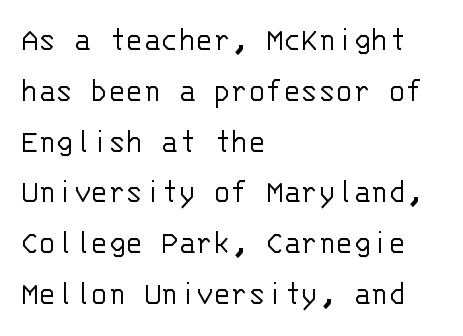
{"serif": "no", "italic": "no", "bold": "no", "weight": "light", "width": "normal", "stroke_contrast": "low", "x_height": "large", "monospaced": "yes", "underline": "no", "align": "left", "line_spacing": "normal", "line_spacing_ratio": 1.41, "letter_spacing": "normal", "letter_spacing_em": 0.0, "glyph_px": 36}
